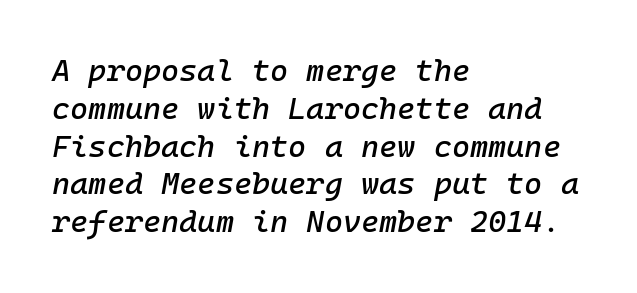
The passage shown is not underscored anywhere. Tracking here is standard; glyphs follow each other at the usual distance. If you drew a line through each stem, it would be angled. Spacing verdict: monospaced, one width for all characters. Reading down the block, your eye returns to a fixed left position each line.
